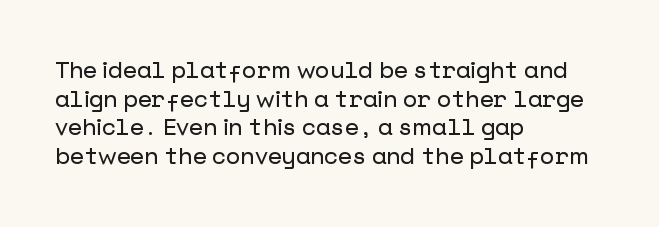
Q: Is the text italic (slanted)? A: No, it is upright.
Q: Is the text underlined? A: No.
Q: How is the paragraph aligned? A: Left-aligned.
Q: Is the spacing between letters normal or unusually wide? A: Normal.
Q: Is the spacing between lines tight, normal or loose? A: Normal.
